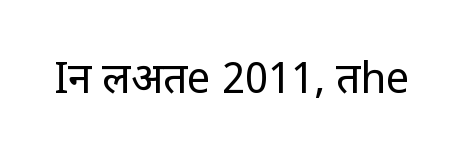
{"serif": "no", "italic": "no", "bold": "no", "weight": "regular", "width": "condensed", "stroke_contrast": "low", "x_height": "large", "monospaced": "no", "underline": "no", "letter_spacing": "normal", "letter_spacing_em": 0.0, "glyph_px": 42}
